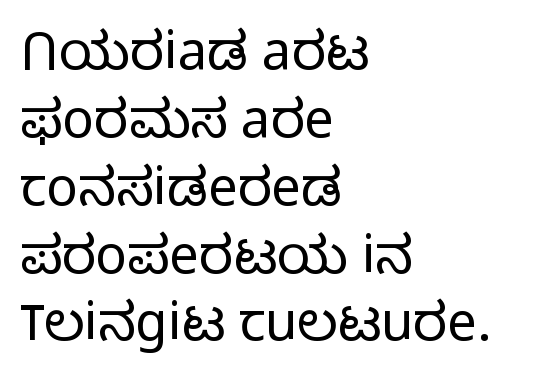
{"serif": "no", "italic": "no", "bold": "no", "weight": "light", "width": "normal", "stroke_contrast": "low", "x_height": "medium", "monospaced": "no", "underline": "no", "align": "left", "line_spacing": "normal", "line_spacing_ratio": 1.28, "letter_spacing": "normal", "letter_spacing_em": 0.0, "glyph_px": 53}
